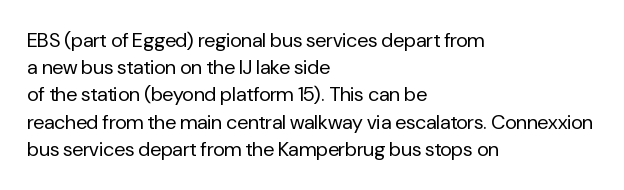
Q: Is the text bold? A: No.
Q: Is the text italic (slanted)? A: No, it is upright.
Q: Is the text underlined? A: No.
Q: How is the paragraph aligned? A: Left-aligned.
Q: Is the spacing between letters normal or unusually wide? A: Normal.
Q: Is the spacing between lines tight, normal or loose? A: Normal.
